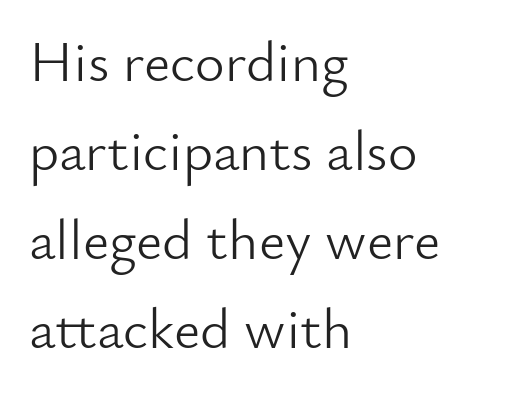
The gaps between neighbouring characters are ordinary and unremarkable. The specimen reads as upright at a glance. The passage shown is typed in a proportional face where columns would drift. Leading matches the norm, producing a regular column.
